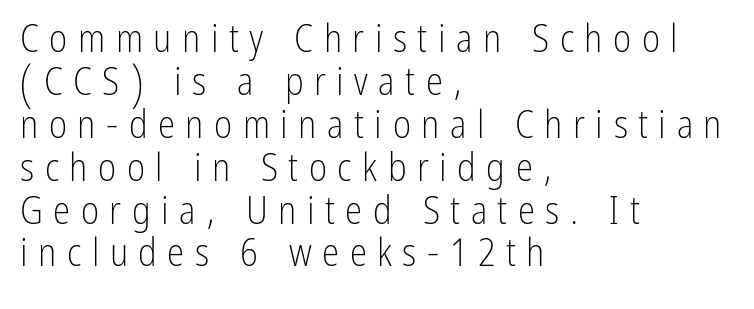
All the whitespace from short lines collects on the right. Spacing verdict: proportional, widths tailored to each character. The line texture is sparse and dotted thanks to wide tracking. Is there any slant? The stems are plumb. Rule under the text: the space is simply empty. The leading is snug, giving the passage a crowded texture.
